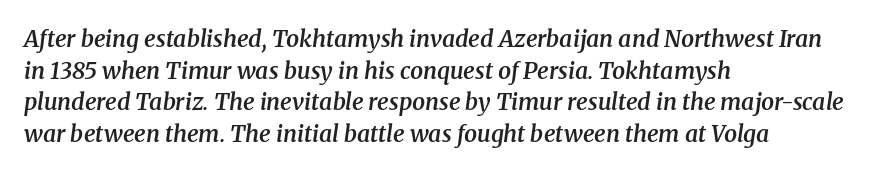
{"italic": "yes", "lean": "right", "slant_degrees": 8, "bold": "semi", "underline": "no", "align": "left", "line_spacing": "normal", "line_spacing_ratio": 1.38, "letter_spacing": "normal", "letter_spacing_em": 0.0, "glyph_px": 23}
